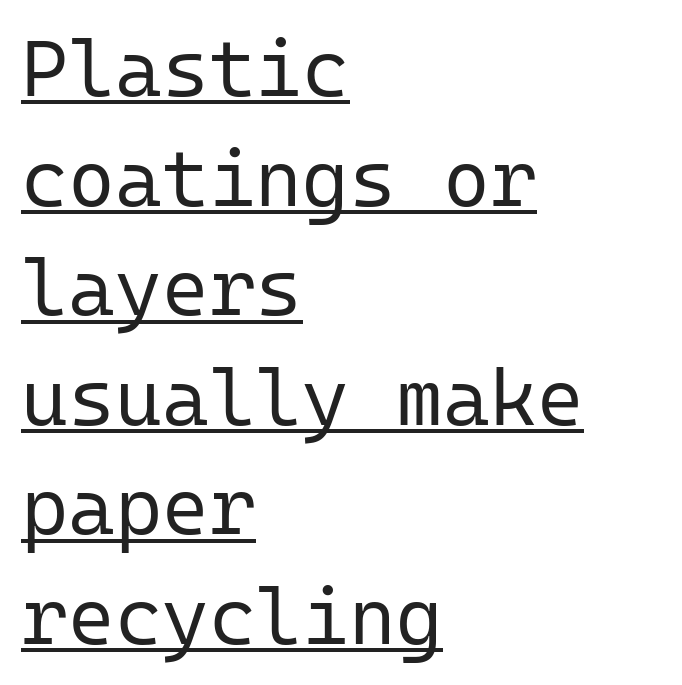
The image shows 80 px regular-weight sans-serif type, upright, monospaced; set left-aligned, normal line spacing (1.37x), normal letter spacing, underlined; low stroke contrast and a medium x-height.
